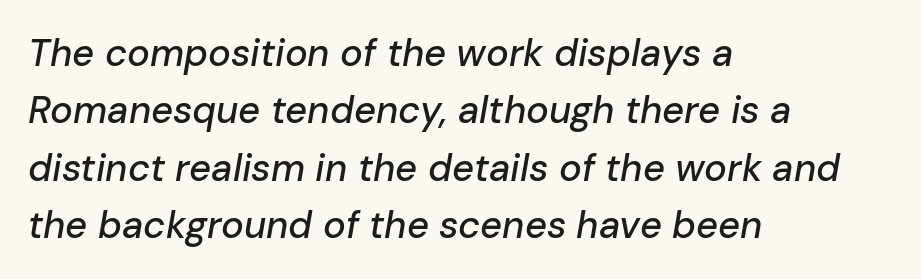
The image shows 38 px text type, italic (leaning right); set left-aligned, normal line spacing (1.51x), normal letter spacing, not underlined; low stroke contrast and a medium x-height.
